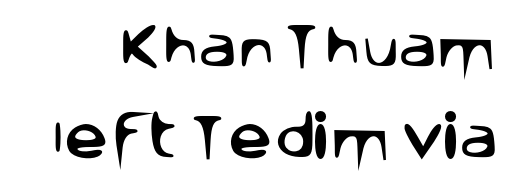
{"serif": "no", "italic": "no", "width": "normal", "stroke_contrast": "low", "x_height": "large", "monospaced": "no", "underline": "no", "line_spacing_ratio": 1.86, "letter_spacing": "normal", "letter_spacing_em": 0.0, "glyph_px": 49}
